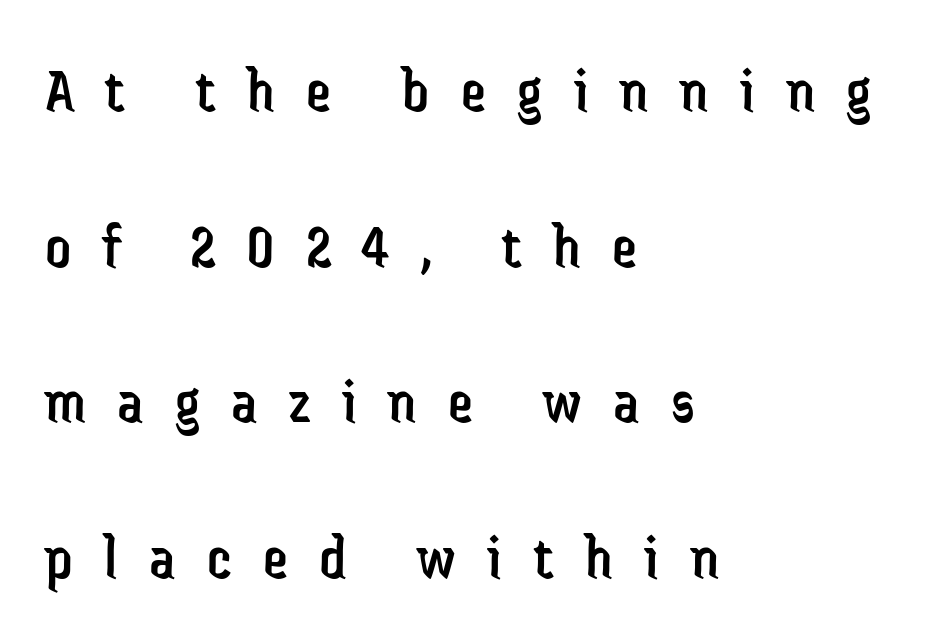
{"serif": "no", "italic": "no", "bold": "no", "weight": "regular", "width": "condensed", "stroke_contrast": "low", "x_height": "medium", "monospaced": "no", "underline": "no", "align": "left", "line_spacing": "loose", "line_spacing_ratio": 2.47, "letter_spacing": "wide", "letter_spacing_em": 0.5, "glyph_px": 63}
